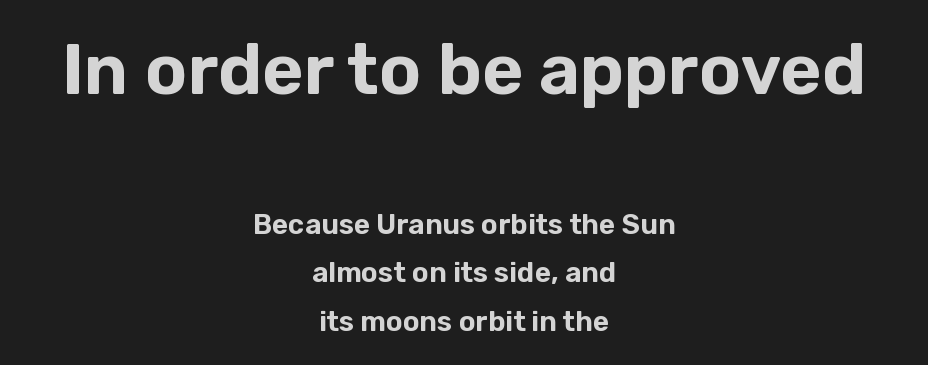
{"serif": "no", "italic": "no", "width": "normal", "stroke_contrast": "low", "x_height": "medium", "monospaced": "no", "underline": "no", "align": "center", "line_spacing_ratio": 1.73, "letter_spacing": "normal", "letter_spacing_em": 0.0, "larger_block": "first", "size_ratio": 2.54, "glyph_px": 71}
